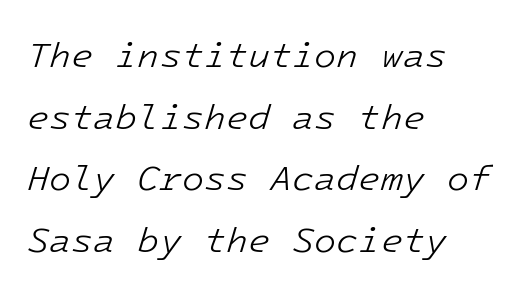
Characters are canted at an angle relative to the baseline's perpendicular. Left-aligned paragraph, ragged on the right. Letter spacing: default. Words float on clear page, feet unadorned.
